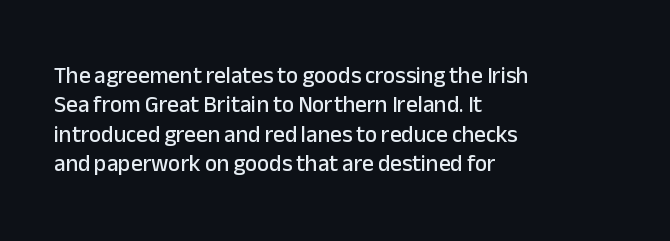
One-word summary of the alignment: left. Posture: vertical. The tracking reads as untouched default to a designer's eye. Each row of text sits above clean, open space. Does the leading feel generous? No, just average.
